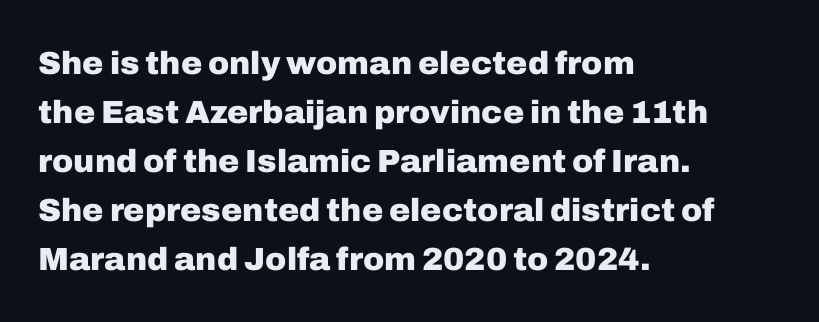
I'd call this a sans setting — the letters go barefoot. A typesetter would call this zero additional tracking. These lines are rendered in a variable-pitch font. These lines stack with their left ends in a neat column.
